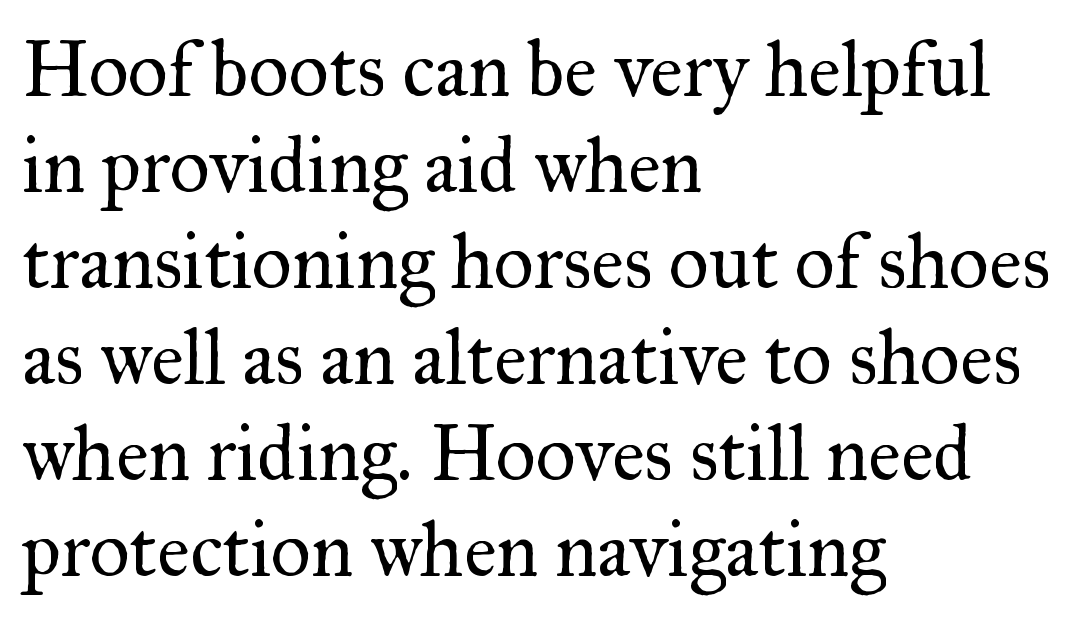
{"serif": "yes", "italic": "no", "bold": "no", "weight": "regular", "width": "normal", "stroke_contrast": "medium", "x_height": "small", "monospaced": "no", "underline": "no", "align": "left", "line_spacing_ratio": 1.23, "letter_spacing": "normal", "letter_spacing_em": 0.0, "glyph_px": 78}
